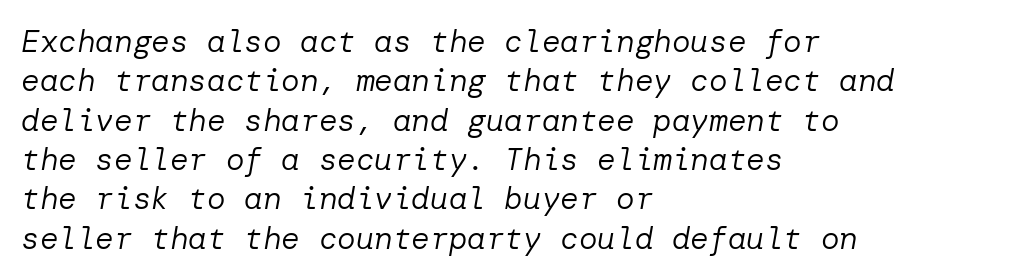
Q: Is the text bold? A: No.
Q: Is the text italic (slanted)? A: Yes, it leans right by about 10 degrees.
Q: Is the text underlined? A: No.
Q: How is the paragraph aligned? A: Left-aligned.
Q: Is the spacing between letters normal or unusually wide? A: Normal.
Q: Is the spacing between lines tight, normal or loose? A: Normal.
Q: Width (condensed, normal, or wide)? A: Normal.
Q: Stroke contrast? A: Low.
Q: x-height? A: Medium.
